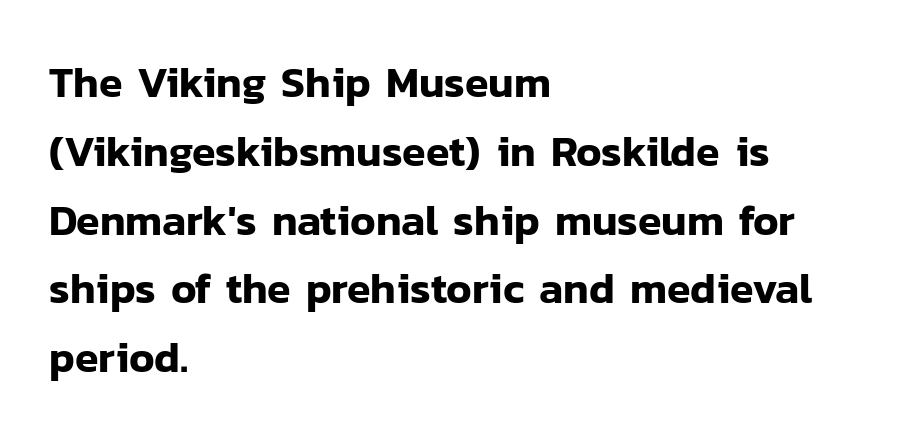
{"serif": "no", "italic": "no", "width": "normal", "stroke_contrast": "low", "x_height": "medium", "monospaced": "no", "underline": "no", "align": "left", "line_spacing": "normal", "line_spacing_ratio": 1.6, "letter_spacing": "normal", "letter_spacing_em": 0.0, "glyph_px": 43}
